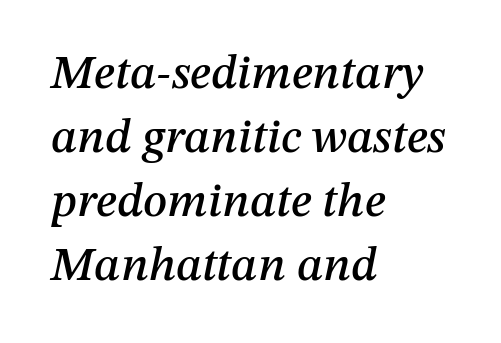
The image shows 48 px text type, italic (leaning right); set left-aligned, normal line spacing (1.33x), normal letter spacing, not underlined; medium stroke contrast and a medium x-height.
